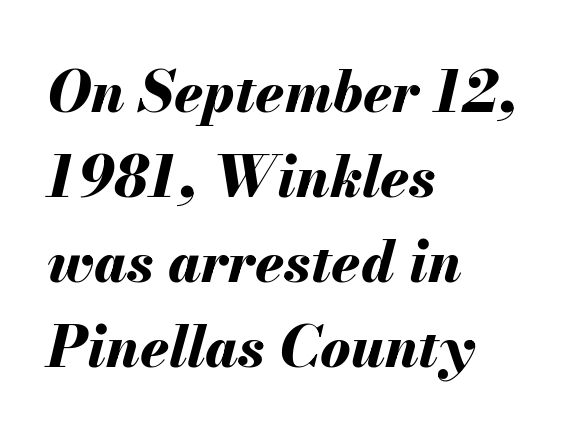
The image shows 57 px bold type, italic (leaning right); set left-aligned, normal line spacing (1.49x), normal letter spacing, not underlined; medium stroke contrast and a small x-height.
